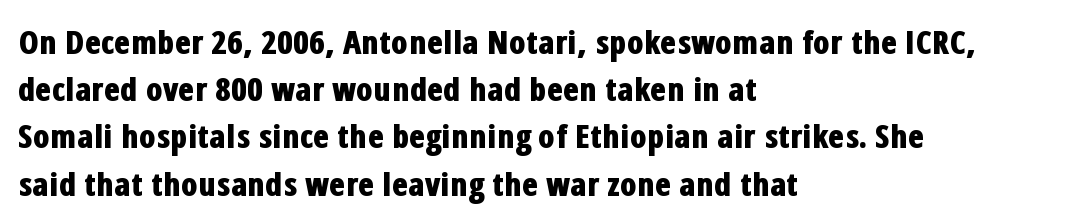
The image shows 33 px bold, condensed sans-serif type, upright; set left-aligned, normal line spacing (1.43x), normal letter spacing, not underlined; low stroke contrast and a medium x-height.
